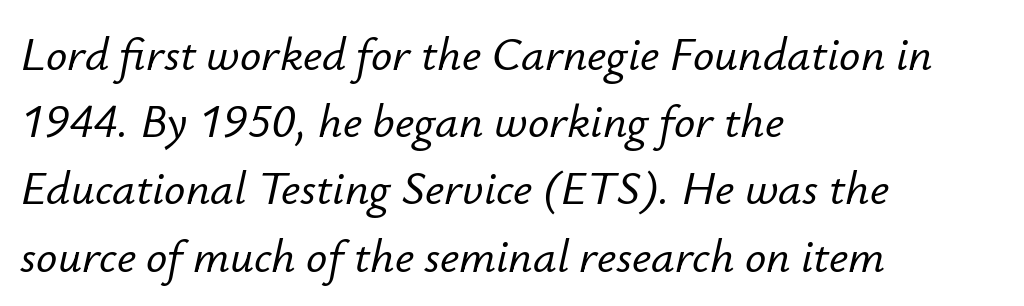
The image shows 47 px text type, italic (leaning right); set left-aligned, normal line spacing (1.43x), normal letter spacing, not underlined; low stroke contrast and a small x-height.
